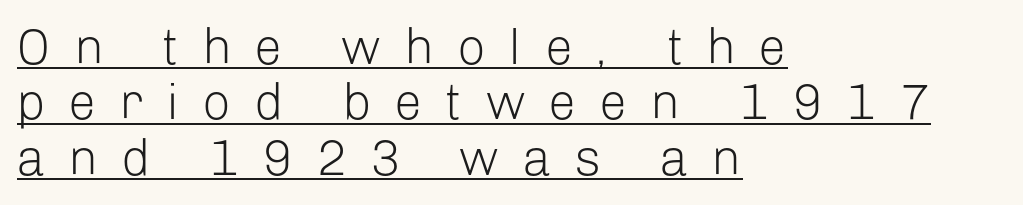
The image shows 50 px light sans-serif type, upright; set left-aligned, tight line spacing (1.11x), unusually wide letter spacing (+0.46 em), underlined; low stroke contrast and a medium x-height.
